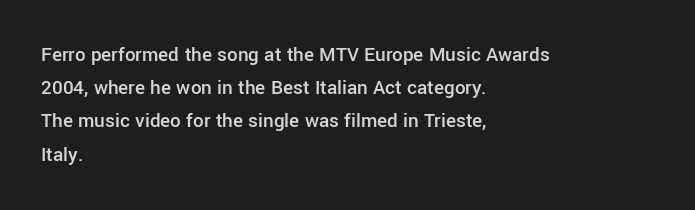
A typesetter would call this zero additional tracking. The foot of each line stays bare and open. Whoever set this chose a conventional vertical rhythm. Short and long lines alike share a common starting point at left. Stems and bowls a touch heavier than normal — semibold. The lettering stays uniformly vertical, giving the passage a roman look.
